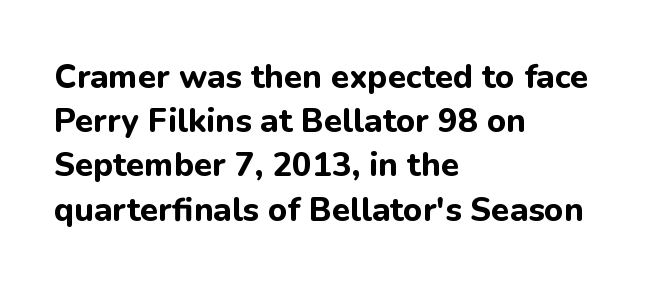
Q: Is the text bold? A: Yes.
Q: Is the text italic (slanted)? A: No, it is upright.
Q: Is the typeface a serif or a sans-serif typeface? A: Sans-serif.
Q: Is the text underlined? A: No.
Q: How is the paragraph aligned? A: Left-aligned.
Q: Is the spacing between letters normal or unusually wide? A: Normal.
Q: Is the spacing between lines tight, normal or loose? A: Normal.
Q: Width (condensed, normal, or wide)? A: Normal.
Q: Stroke contrast? A: Low.
Q: x-height? A: Medium.
Q: Monospaced? A: No.
